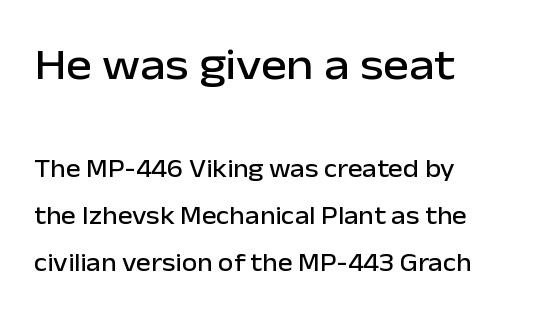
{"serif": "no", "italic": "no", "width": "normal", "stroke_contrast": "low", "x_height": "medium", "monospaced": "no", "underline": "no", "align": "left", "line_spacing_ratio": 1.87, "letter_spacing": "normal", "letter_spacing_em": 0.0, "larger_block": "first", "size_ratio": 1.76, "glyph_px": 44}
